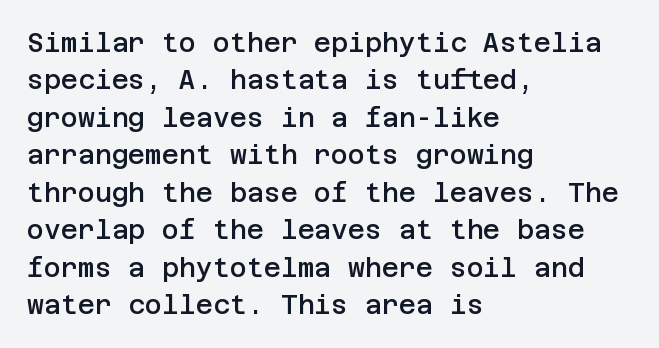
Q: Is the text bold? A: Semi-bold.
Q: Is the text italic (slanted)? A: No, it is upright.
Q: Is the text underlined? A: No.
Q: How is the paragraph aligned? A: Left-aligned.
Q: Is the spacing between letters normal or unusually wide? A: Normal.
Q: Is the spacing between lines tight, normal or loose? A: Normal.
